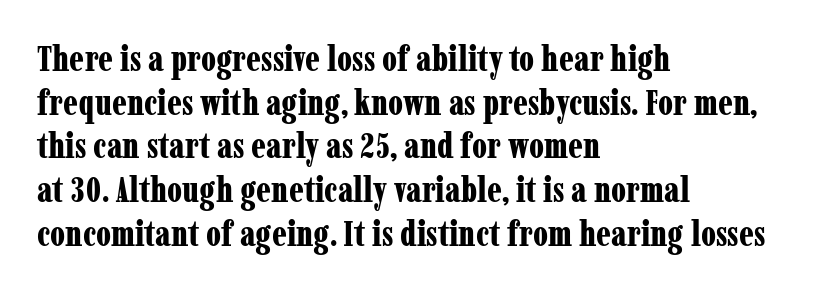
Q: Is the text bold? A: Yes.
Q: Is the text italic (slanted)? A: No, it is upright.
Q: Is the typeface a serif or a sans-serif typeface? A: Serif.
Q: Is the text underlined? A: No.
Q: How is the paragraph aligned? A: Left-aligned.
Q: Is the spacing between letters normal or unusually wide? A: Normal.
Q: Is the spacing between lines tight, normal or loose? A: Normal.
Q: Width (condensed, normal, or wide)? A: Condensed.
Q: Stroke contrast? A: Low.
Q: x-height? A: Medium.
Q: Monospaced? A: No.
